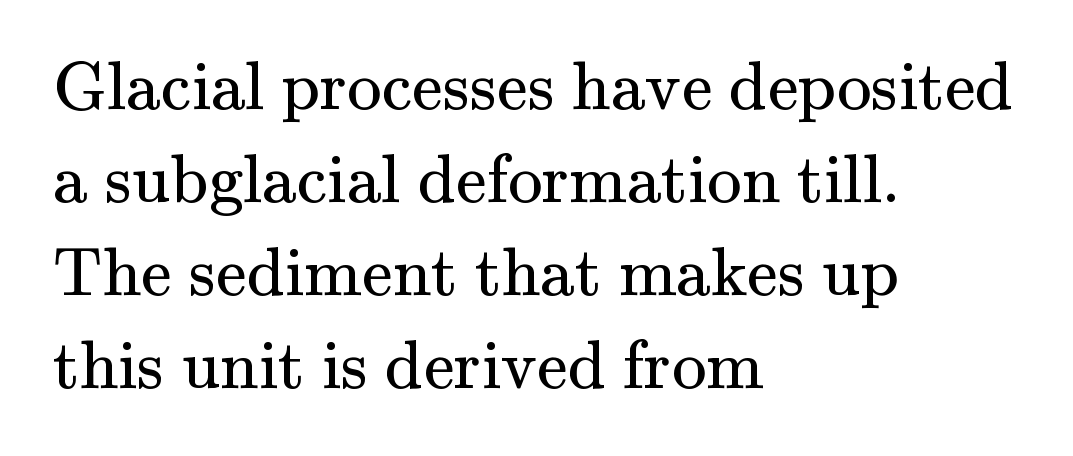
Q: Is the text bold? A: No.
Q: Is the text italic (slanted)? A: No, it is upright.
Q: Is the typeface a serif or a sans-serif typeface? A: Serif.
Q: Is the text underlined? A: No.
Q: How is the paragraph aligned? A: Left-aligned.
Q: Is the spacing between letters normal or unusually wide? A: Normal.
Q: Is the spacing between lines tight, normal or loose? A: Normal.
Q: Width (condensed, normal, or wide)? A: Normal.
Q: Stroke contrast? A: Medium.
Q: x-height? A: Small.
Q: Monospaced? A: No.
